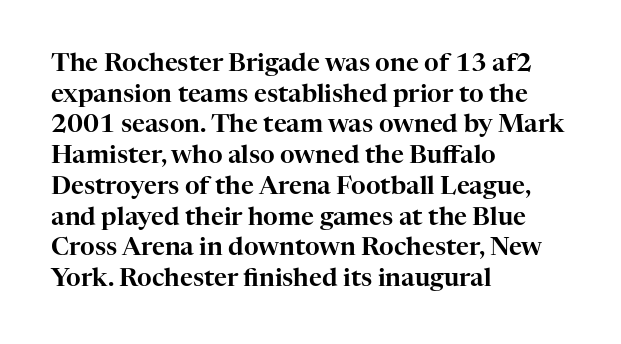
Which margin do the lines hug? The left one — the right edge is uneven. Bare-footed words on every line. Here the glyphs are tracked normally, forming tight word shapes. Does the lettering tilt? It doesn't — this is upright.
